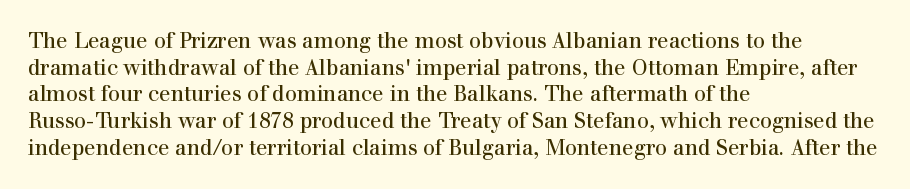
Q: Is the text italic (slanted)? A: No, it is upright.
Q: Is the text underlined? A: No.
Q: How is the paragraph aligned? A: Left-aligned.
Q: Is the spacing between letters normal or unusually wide? A: Normal.
Q: Is the spacing between lines tight, normal or loose? A: Normal.
